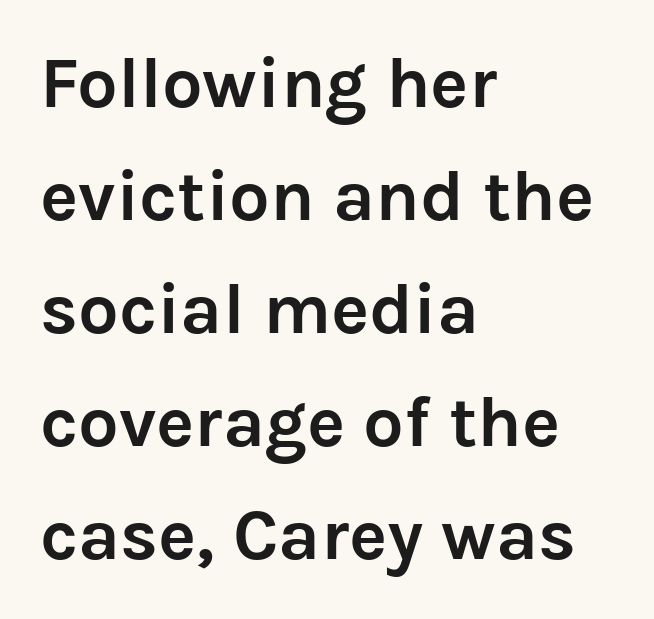
{"serif": "no", "italic": "no", "bold": "yes", "weight": "semibold", "width": "normal", "stroke_contrast": "low", "x_height": "medium", "monospaced": "no", "underline": "no", "align": "left", "line_spacing": "normal", "line_spacing_ratio": 1.57, "letter_spacing": "normal", "letter_spacing_em": 0.0, "glyph_px": 72}
